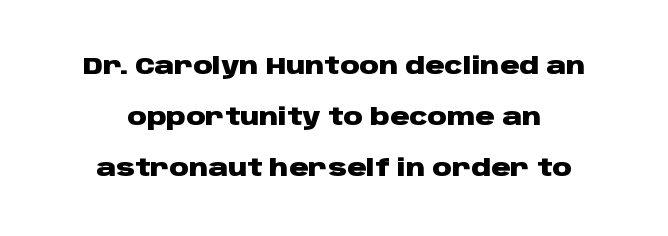
Q: Is the text bold? A: Yes.
Q: Is the text italic (slanted)? A: No, it is upright.
Q: Is the text underlined? A: No.
Q: How is the paragraph aligned? A: Centered.
Q: Is the spacing between letters normal or unusually wide? A: Normal.
Q: Is the spacing between lines tight, normal or loose? A: Loose.
